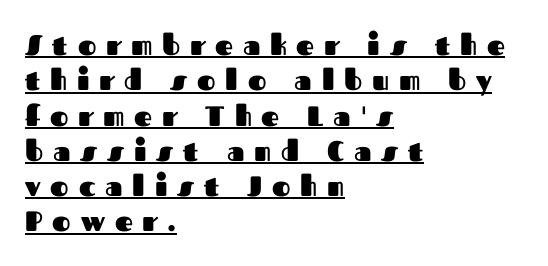
{"serif": "no", "italic": "no", "bold": "yes", "weight": "heavy", "width": "normal", "stroke_contrast": "medium", "x_height": "medium", "monospaced": "no", "underline": "yes", "align": "left", "line_spacing": "normal", "line_spacing_ratio": 1.26, "letter_spacing": "wide", "letter_spacing_em": 0.35, "glyph_px": 28}
